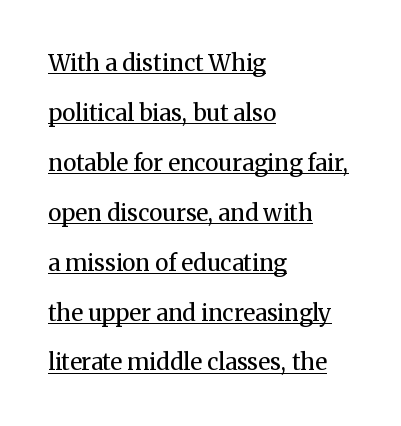
Q: Is the text bold? A: No.
Q: Is the text italic (slanted)? A: No, it is upright.
Q: Is the text underlined? A: Yes.
Q: How is the paragraph aligned? A: Left-aligned.
Q: Is the spacing between letters normal or unusually wide? A: Normal.
Q: Is the spacing between lines tight, normal or loose? A: Loose.
